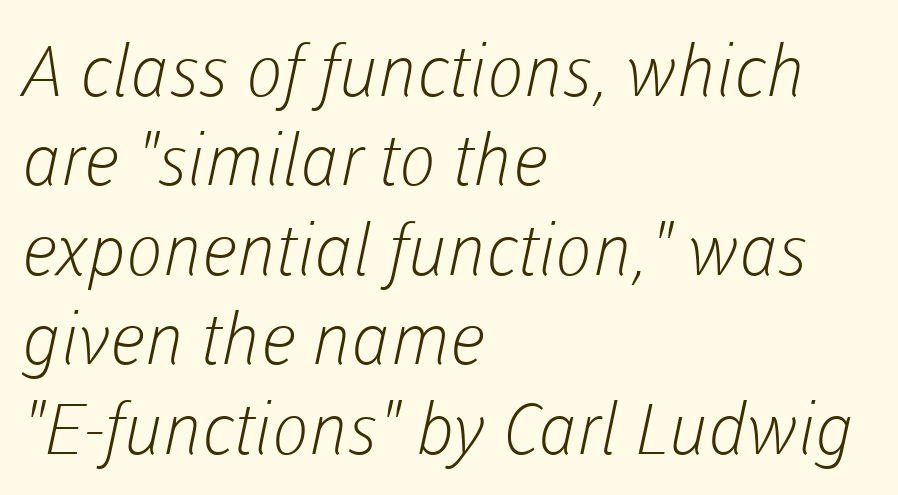
{"serif": "no", "bold": "no", "weight": "light", "width": "normal", "stroke_contrast": "low", "x_height": "medium", "monospaced": "no", "underline": "no", "align": "left", "line_spacing": "normal", "line_spacing_ratio": 1.26, "letter_spacing": "normal", "letter_spacing_em": 0.0, "glyph_px": 71}
